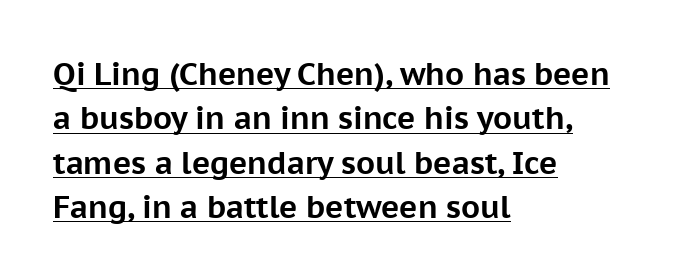
The image shows 31 px bold sans-serif type, upright; set left-aligned, normal line spacing (1.43x), normal letter spacing, underlined; low stroke contrast and a medium x-height.
